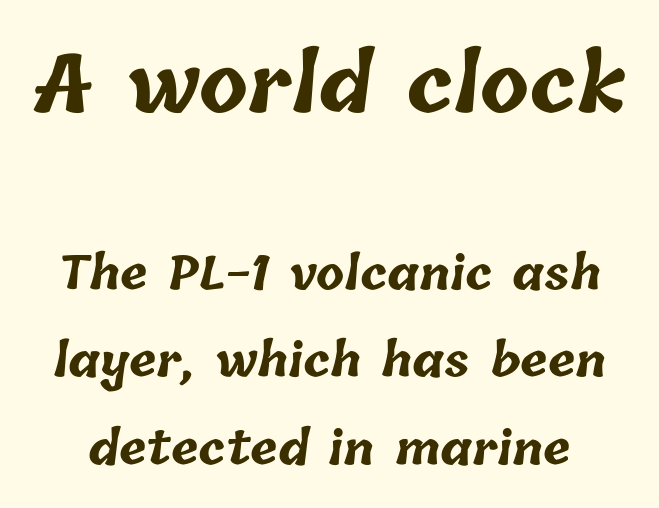
The image shows 80 px bold type; set loose line spacing (1.9x), normal letter spacing, not underlined; the first (top) block is 1.74x larger; low stroke contrast and a medium x-height.
